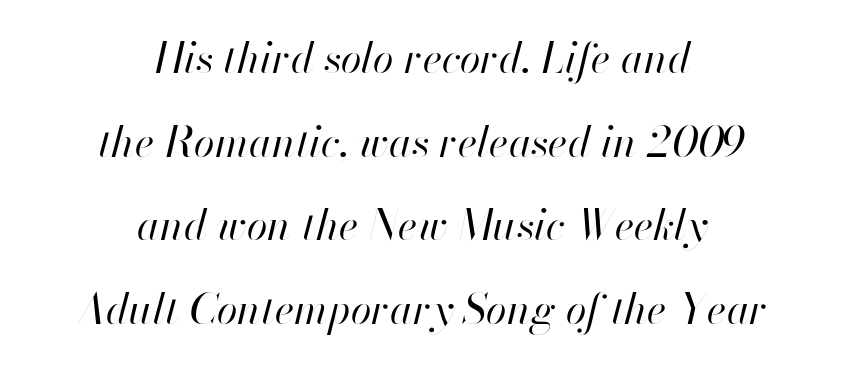
{"italic": "yes", "lean": "right", "slant_degrees": 13, "bold": "no", "weight": "regular", "width": "normal", "stroke_contrast": "high", "x_height": "small", "monospaced": "no", "underline": "no", "align": "center", "line_spacing": "loose", "line_spacing_ratio": 1.99, "letter_spacing": "normal", "letter_spacing_em": 0.0, "glyph_px": 42}
